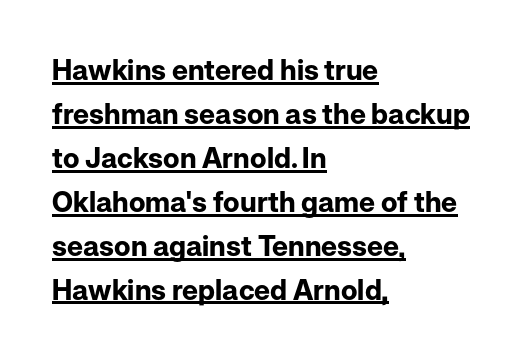
Glance below the letters and you will spot a drawn line. There is no visible air inserted between adjacent glyphs. Set as a true bold cut, around the 700 mark. Horizontal bands of white between lines are of average thickness. Looks like regular typesetting: each glyph gets only the width it needs. The paragraph shown leans on its left margin.
